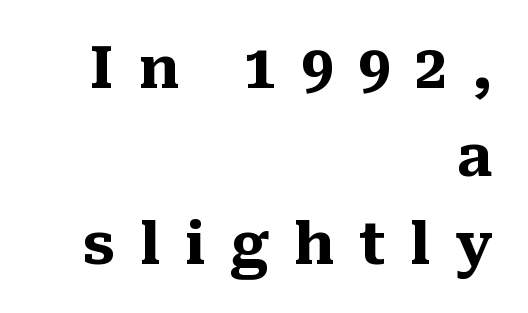
{"serif": "yes", "italic": "no", "bold": "yes", "weight": "heavy", "width": "normal", "stroke_contrast": "medium", "x_height": "medium", "monospaced": "no", "underline": "no", "align": "right", "line_spacing": "normal", "line_spacing_ratio": 1.54, "letter_spacing": "wide", "letter_spacing_em": 0.44, "glyph_px": 57}
